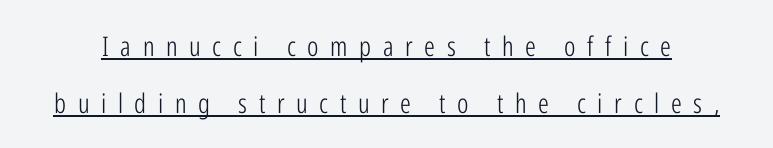
{"italic": "no", "bold": "no", "underline": "yes", "line_spacing": "loose", "line_spacing_ratio": 2.11, "letter_spacing": "wide", "letter_spacing_em": 0.43, "glyph_px": 27}
